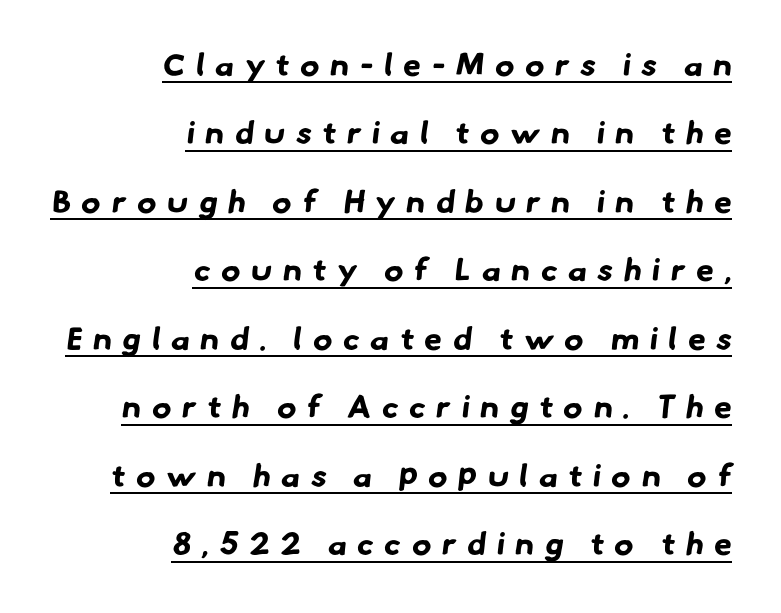
The rendering uses natural spacing where letterforms have individual widths. Strong, thick strokes mark this as bold type. Has an underline been added? It has. The letters are spread apart with noticeably loose tracking. The space between consecutive lines is lavish. Are there feet on the stems? There aren't — it's a sans.
